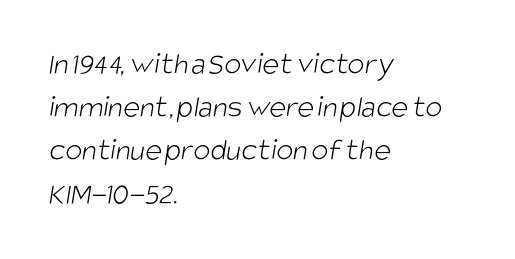
This is not heavy type; no bold has been used. A bare baseline throughout the passage. Nobody touched the tracking dial on this one. Here the designer chose a conventional face with non-uniform glyph widths. The rendering shows plain stroke endings on the letterforms — a sans-serif design. Is the block centered? No — it sits flush against the left margin.
